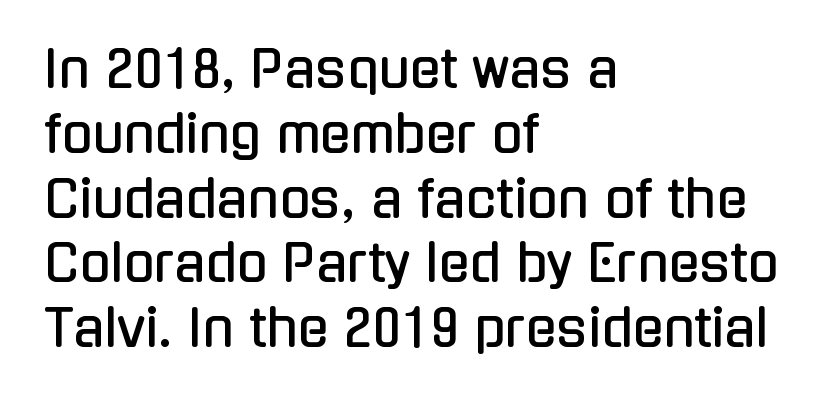
The image shows 51 px condensed sans-serif type, upright; set left-aligned, normal line spacing (1.27x), normal letter spacing, not underlined; low stroke contrast and a medium x-height.
